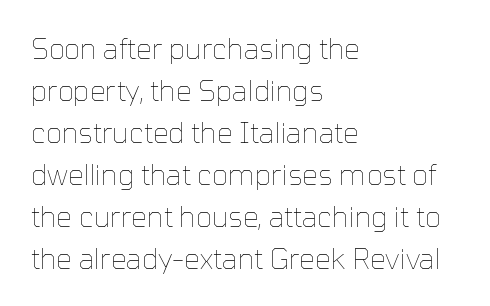
{"italic": "no", "bold": "no", "weight": "thin", "width": "normal", "stroke_contrast": "low", "x_height": "medium", "monospaced": "no", "underline": "no", "align": "left", "line_spacing": "normal", "line_spacing_ratio": 1.5, "letter_spacing": "normal", "letter_spacing_em": 0.0, "glyph_px": 28}
